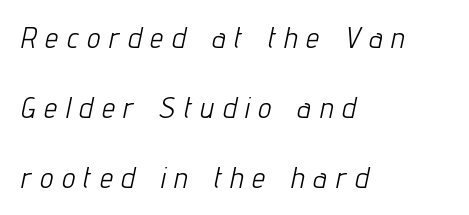
{"italic": "yes", "lean": "right", "slant_degrees": 12, "bold": "no", "weight": "light", "width": "condensed", "stroke_contrast": "low", "x_height": "medium", "monospaced": "no", "underline": "no", "align": "left", "line_spacing": "loose", "line_spacing_ratio": 2.41, "letter_spacing": "wide", "letter_spacing_em": 0.32, "glyph_px": 29}
